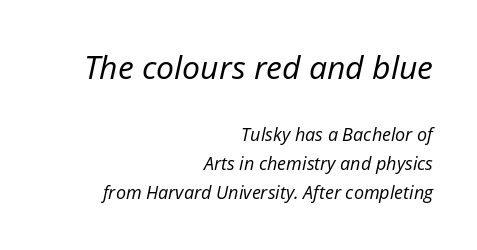
{"italic": "yes", "lean": "right", "slant_degrees": 12, "bold": "no", "weight": "regular", "width": "normal", "stroke_contrast": "low", "x_height": "medium", "monospaced": "no", "underline": "no", "align": "right", "line_spacing": "normal", "line_spacing_ratio": 1.61, "letter_spacing": "normal", "letter_spacing_em": 0.0, "larger_block": "first", "size_ratio": 1.78, "glyph_px": 32}
